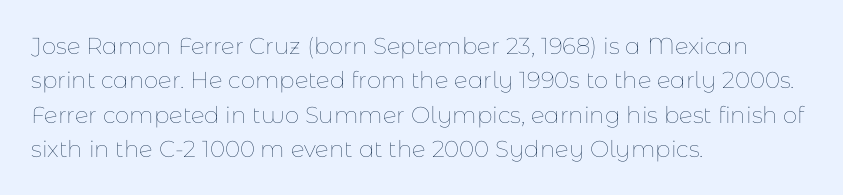
The image shows 23 px text type, upright; set left-aligned, normal line spacing (1.5x), normal letter spacing, not underlined.
